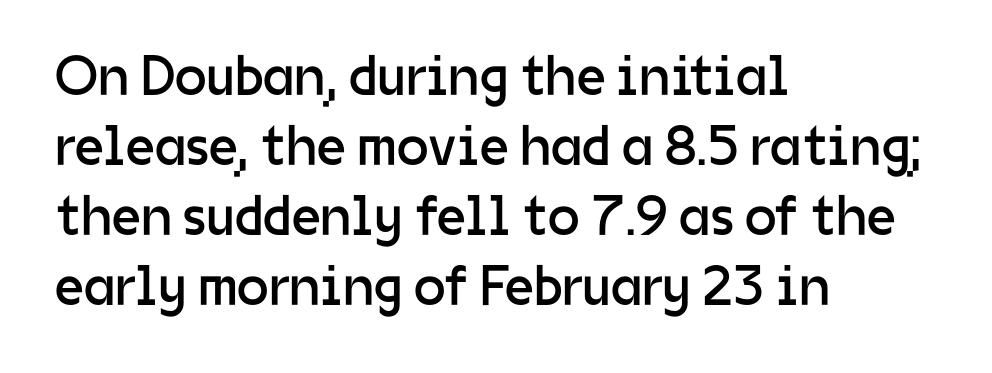
{"serif": "no", "italic": "no", "bold": "no", "weight": "regular", "width": "normal", "stroke_contrast": "low", "x_height": "medium", "monospaced": "no", "underline": "no", "align": "left", "line_spacing_ratio": 1.23, "letter_spacing": "normal", "letter_spacing_em": 0.0, "glyph_px": 57}
